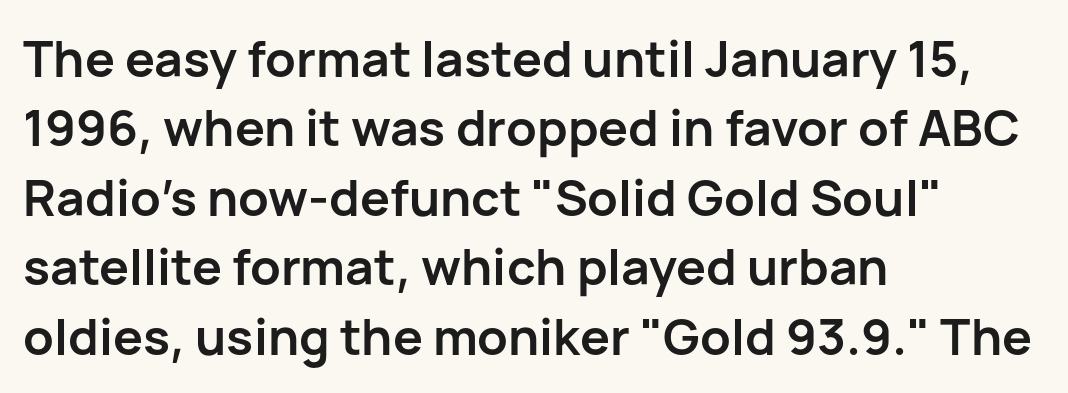
The image shows 50 px semibold sans-serif type, upright; set left-aligned, normal line spacing (1.39x), normal letter spacing, not underlined; low stroke contrast and a medium x-height.
